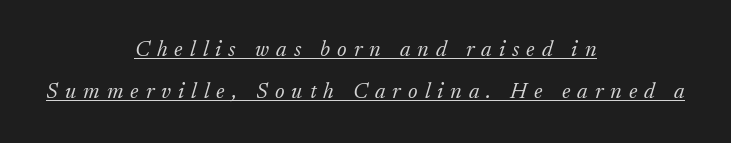
{"italic": "yes", "lean": "right", "slant_degrees": 17, "bold": "no", "underline": "yes", "align": "center", "line_spacing": "loose", "line_spacing_ratio": 1.9, "letter_spacing": "wide", "letter_spacing_em": 0.32, "glyph_px": 22}
